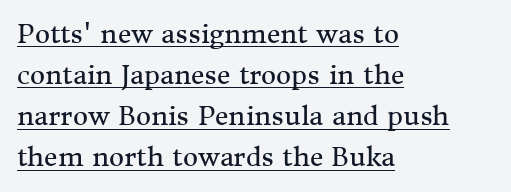
The lines sit at an ordinary, default distance from one another. In designer terms, the underline attribute is active on this setting. The type is set solid horizontally, with unmodified tracking. These lines were composed using upright roman letters. A classic flush-left, rag-right setting is used for this passage.
